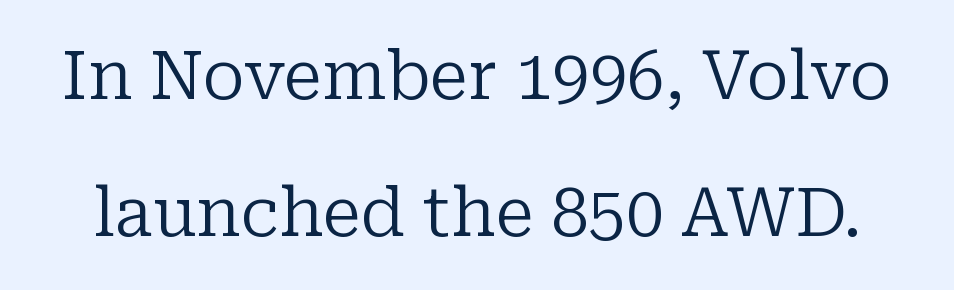
Q: Is the text bold? A: No.
Q: Is the text italic (slanted)? A: No, it is upright.
Q: Is the typeface a serif or a sans-serif typeface? A: Serif.
Q: Is the text underlined? A: No.
Q: Is the spacing between letters normal or unusually wide? A: Normal.
Q: Is the spacing between lines tight, normal or loose? A: Loose.
Q: Width (condensed, normal, or wide)? A: Normal.
Q: Stroke contrast? A: Low.
Q: x-height? A: Medium.
Q: Monospaced? A: No.
